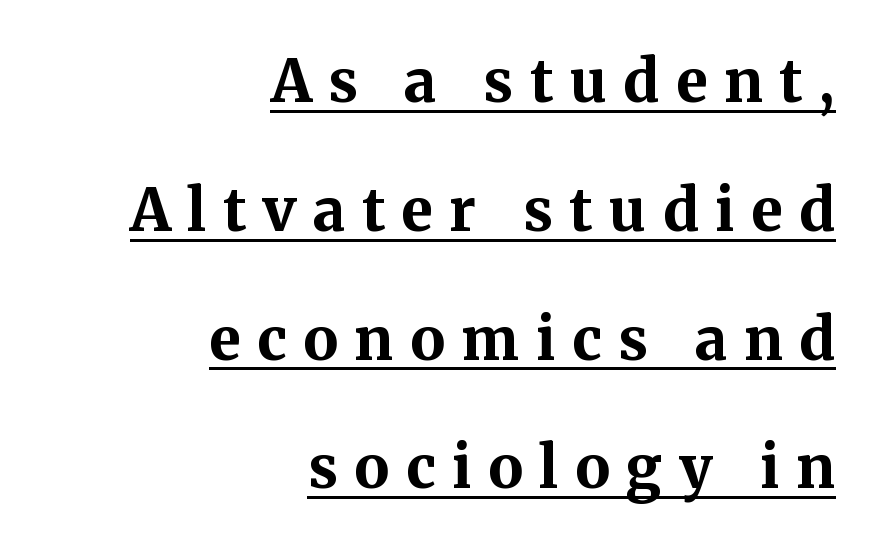
Q: Is the text bold? A: Yes.
Q: Is the text italic (slanted)? A: No, it is upright.
Q: Is the typeface a serif or a sans-serif typeface? A: Serif.
Q: Is the text underlined? A: Yes.
Q: How is the paragraph aligned? A: Right-aligned.
Q: Is the spacing between letters normal or unusually wide? A: Unusually wide.
Q: Is the spacing between lines tight, normal or loose? A: Loose.
Q: Width (condensed, normal, or wide)? A: Normal.
Q: Stroke contrast? A: Medium.
Q: x-height? A: Medium.
Q: Monospaced? A: No.
